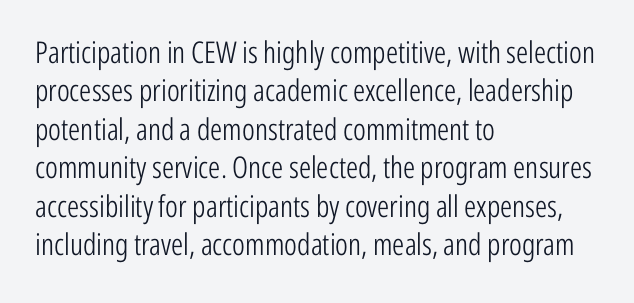
The letterforms sit shoulder to shoulder at normal distance. A normal amount of white space separates one row of letters from the next. Does the lettering tilt? It doesn't — this is upright. Font category for this specimen: sans-serif. This sample has the flowing, uneven cadence of proportional lettering. The ragged edge is on the right, which tells us the setting is flush left.
